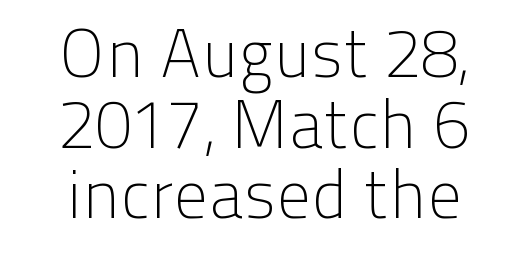
Q: Is the text bold? A: No.
Q: Is the text italic (slanted)? A: No, it is upright.
Q: Is the typeface a serif or a sans-serif typeface? A: Sans-serif.
Q: Is the text underlined? A: No.
Q: Is the spacing between letters normal or unusually wide? A: Normal.
Q: Is the spacing between lines tight, normal or loose? A: Tight.
Q: Width (condensed, normal, or wide)? A: Normal.
Q: Stroke contrast? A: Low.
Q: x-height? A: Medium.
Q: Monospaced? A: No.
